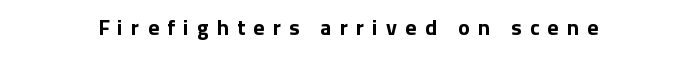
Vertical strokes here are truly vertical. The area under the type is left untouched. The rendering inserts visible extra space after every character. Chunky letters — that's bold for sure.
